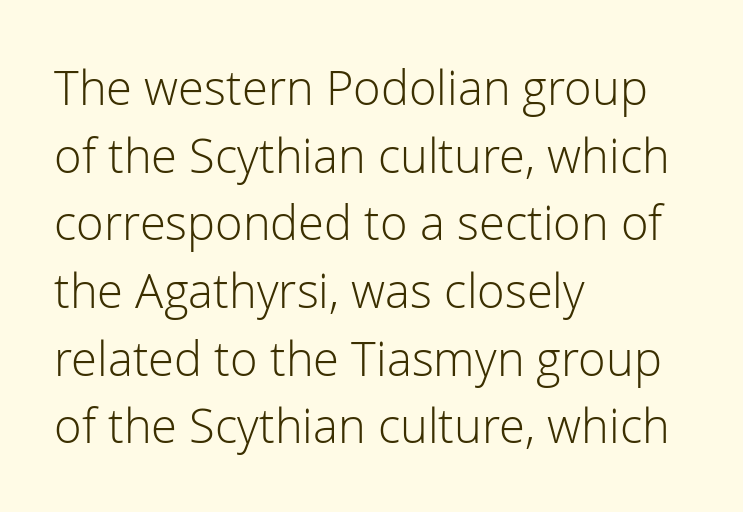
In terms of posture, this sample is upright. Teacher's note: observe the even left margin — that is flush-left alignment. Descenders are the only things crossing below the line. The rendering uses natural spacing where letterforms have individual widths. Stroke terminals: plain, sans-serif. A normal amount of white space separates one row of letters from the next.
